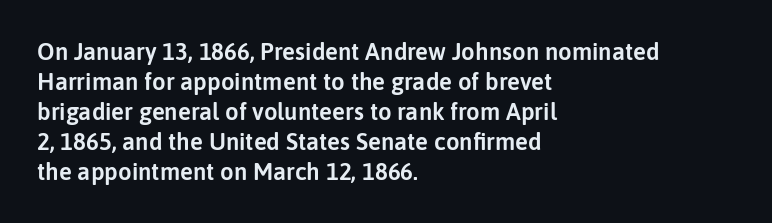
The image shows 24 px text type, upright; set left-aligned, normal line spacing (1.25x), normal letter spacing, not underlined.
